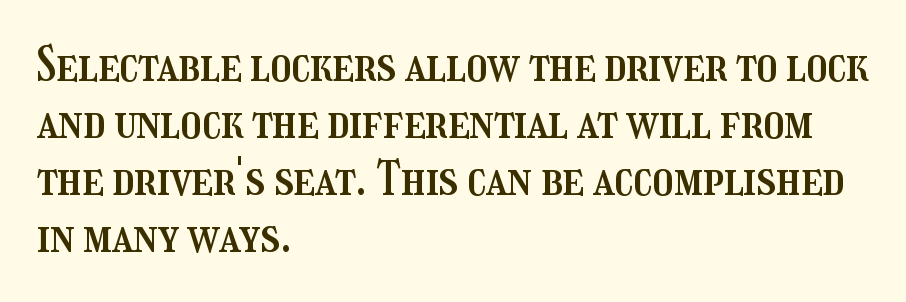
Words float on clear page, feet unadorned. Line starts are locked; line ends wander. Designer's note — italics off, roman on. The passage shown is typed in a proportional face where columns would drift.
